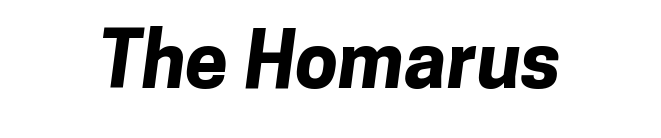
Q: Is the text bold? A: Yes.
Q: Is the typeface a serif or a sans-serif typeface? A: Sans-serif.
Q: Is the text underlined? A: No.
Q: Is the spacing between letters normal or unusually wide? A: Normal.
Q: Width (condensed, normal, or wide)? A: Normal.
Q: Stroke contrast? A: Low.
Q: x-height? A: Medium.
Q: Monospaced? A: No.
